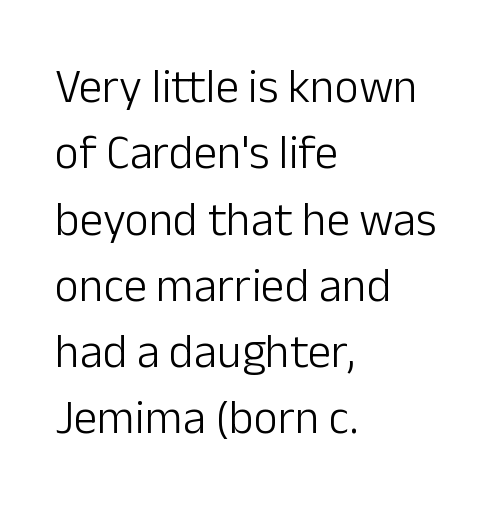
Q: Is the text bold? A: No.
Q: Is the text italic (slanted)? A: No, it is upright.
Q: Is the typeface a serif or a sans-serif typeface? A: Sans-serif.
Q: Is the text underlined? A: No.
Q: How is the paragraph aligned? A: Left-aligned.
Q: Is the spacing between letters normal or unusually wide? A: Normal.
Q: Is the spacing between lines tight, normal or loose? A: Normal.
Q: Width (condensed, normal, or wide)? A: Normal.
Q: Stroke contrast? A: Low.
Q: x-height? A: Medium.
Q: Monospaced? A: No.
